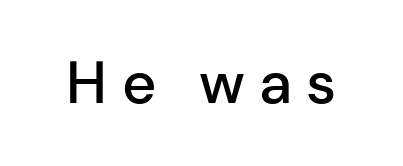
Q: Is the text bold? A: Semi-bold.
Q: Is the text italic (slanted)? A: No, it is upright.
Q: Is the typeface a serif or a sans-serif typeface? A: Sans-serif.
Q: Is the text underlined? A: No.
Q: Is the spacing between letters normal or unusually wide? A: Unusually wide.
Q: Width (condensed, normal, or wide)? A: Normal.
Q: Stroke contrast? A: Low.
Q: x-height? A: Medium.
Q: Monospaced? A: No.
